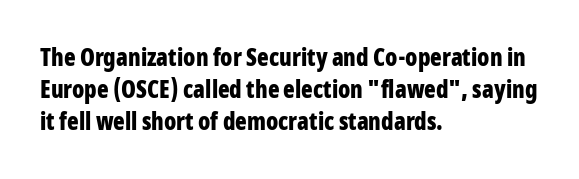
Q: Is the text bold? A: Yes.
Q: Is the text italic (slanted)? A: No, it is upright.
Q: Is the text underlined? A: No.
Q: How is the paragraph aligned? A: Left-aligned.
Q: Is the spacing between letters normal or unusually wide? A: Normal.
Q: Is the spacing between lines tight, normal or loose? A: Normal.
